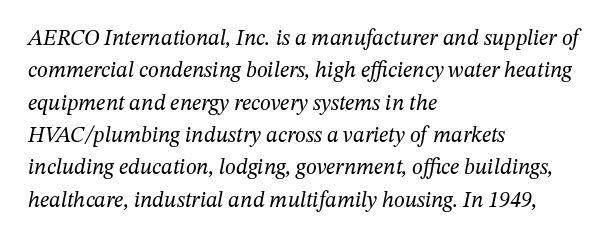
The image shows 22 px text type, italic (leaning right); set left-aligned, normal line spacing (1.47x), normal letter spacing, not underlined.
